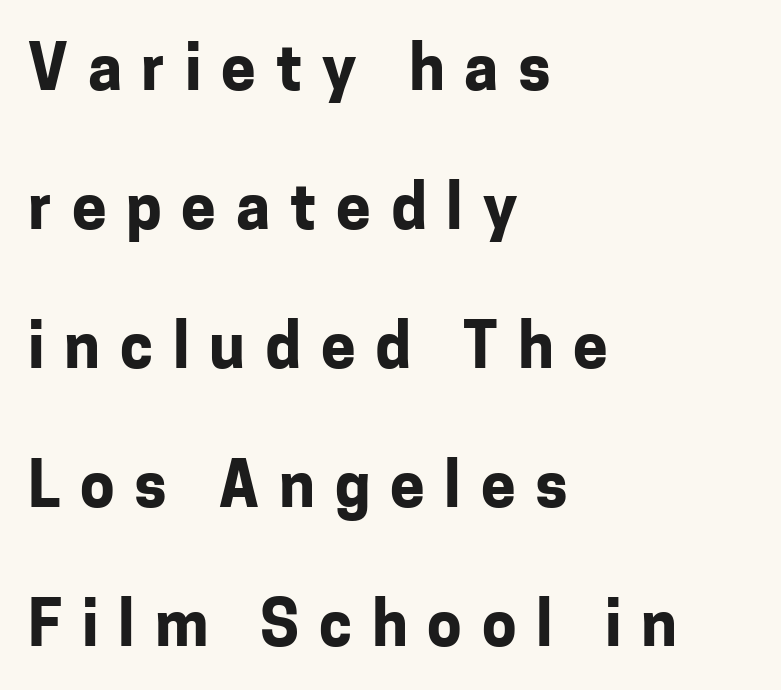
{"serif": "no", "italic": "no", "bold": "yes", "weight": "bold", "width": "normal", "stroke_contrast": "low", "x_height": "medium", "monospaced": "no", "underline": "no", "align": "left", "line_spacing": "loose", "line_spacing_ratio": 2.24, "letter_spacing": "wide", "letter_spacing_em": 0.32, "glyph_px": 62}
